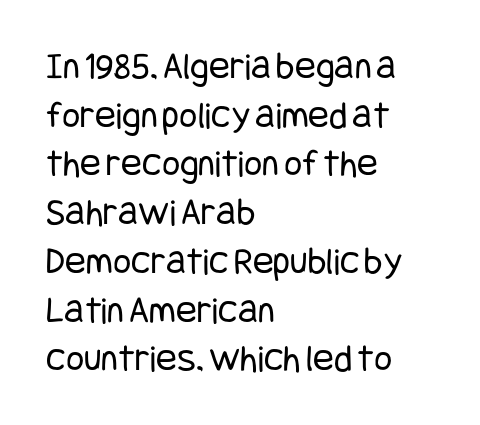
{"serif": "no", "italic": "no", "bold": "no", "weight": "regular", "width": "condensed", "stroke_contrast": "low", "x_height": "large", "underline": "no", "align": "left", "line_spacing": "normal", "line_spacing_ratio": 1.25, "letter_spacing": "normal", "letter_spacing_em": 0.0, "glyph_px": 39}
